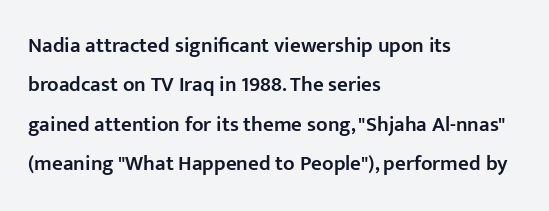
The image shows 21 px text type, upright; set left-aligned, line spacing 1.88x, normal letter spacing, not underlined.
